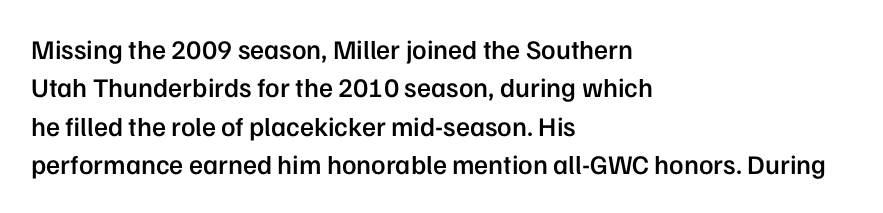
The image shows 27 px text type, upright; set left-aligned, normal line spacing (1.42x), normal letter spacing, not underlined.
